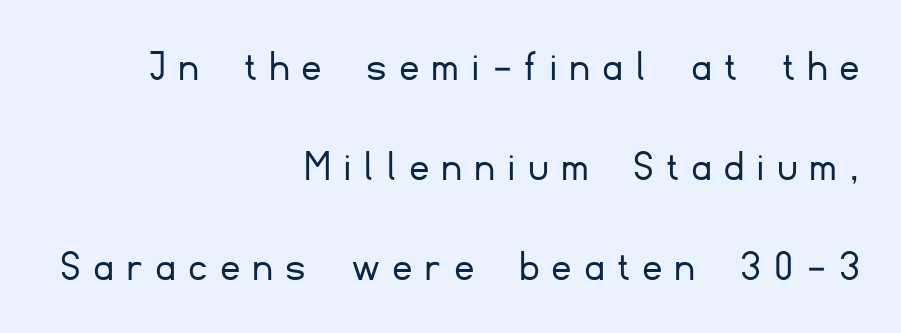
{"serif": "no", "italic": "no", "bold": "no", "weight": "light", "width": "normal", "stroke_contrast": "low", "x_height": "small", "monospaced": "no", "underline": "no", "align": "right", "line_spacing": "loose", "line_spacing_ratio": 2.17, "letter_spacing": "wide", "letter_spacing_em": 0.3, "glyph_px": 46}
